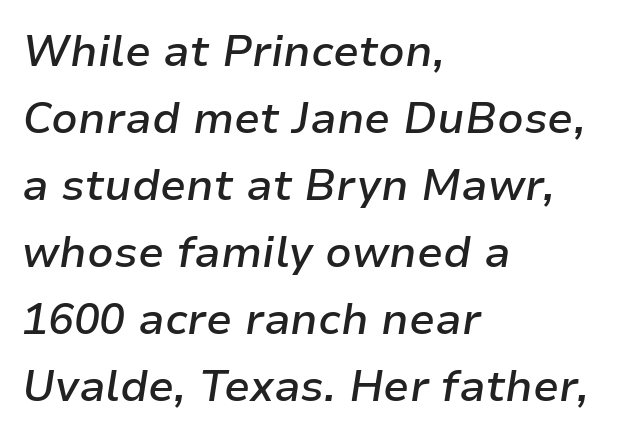
Bold? Not quite — semibold, heavier than regular but stopping short. Horizontally, the lines are justified to the leading edge only. Rendered with sloped, italic letterforms. Does extra space separate the letters? No, they use regular spacing. You could not count columns in this text — the font is proportionally spaced.
